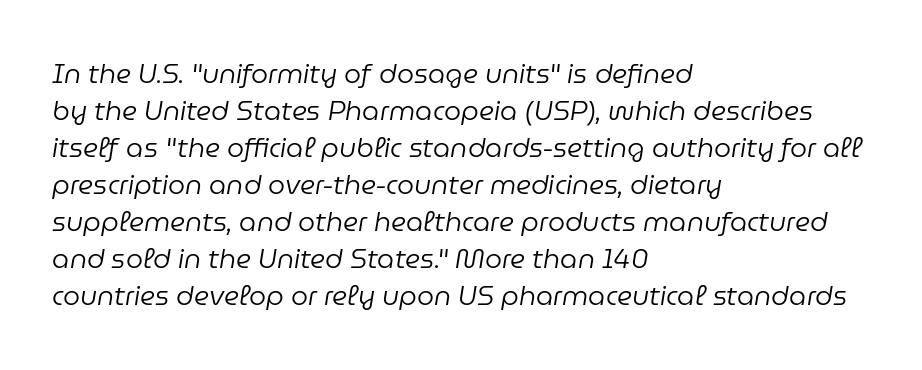
The image shows 27 px text type, italic (leaning right); set left-aligned, normal line spacing (1.37x), normal letter spacing, not underlined.
